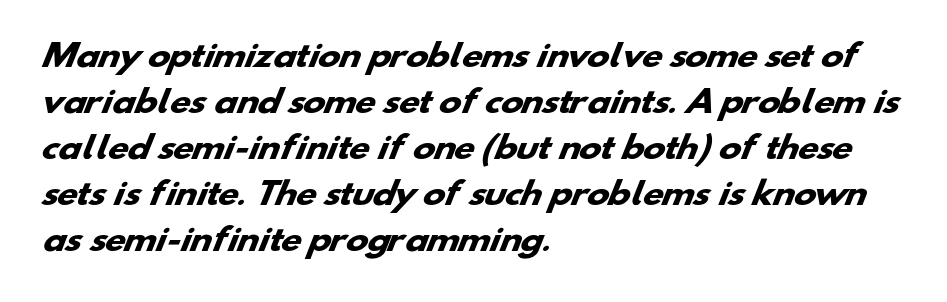
Q: Is the text bold? A: Yes.
Q: Is the typeface a serif or a sans-serif typeface? A: Sans-serif.
Q: Is the text underlined? A: No.
Q: How is the paragraph aligned? A: Left-aligned.
Q: Is the spacing between letters normal or unusually wide? A: Normal.
Q: Is the spacing between lines tight, normal or loose? A: Normal.
Q: Width (condensed, normal, or wide)? A: Wide.
Q: Stroke contrast? A: Low.
Q: x-height? A: Small.
Q: Monospaced? A: No.
